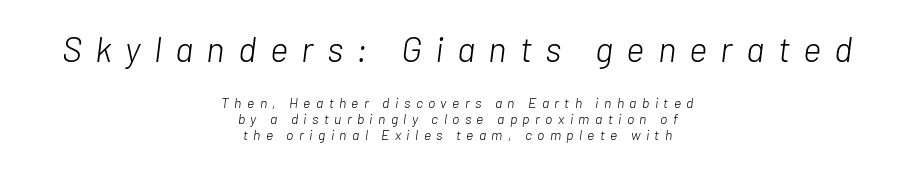
{"italic": "yes", "lean": "right", "slant_degrees": 7, "bold": "no", "weight": "light", "width": "normal", "stroke_contrast": "low", "x_height": "medium", "monospaced": "no", "underline": "no", "align": "center", "line_spacing": "tight", "line_spacing_ratio": 1.12, "letter_spacing": "wide", "letter_spacing_em": 0.38, "larger_block": "first", "size_ratio": 2.5, "glyph_px": 35}
